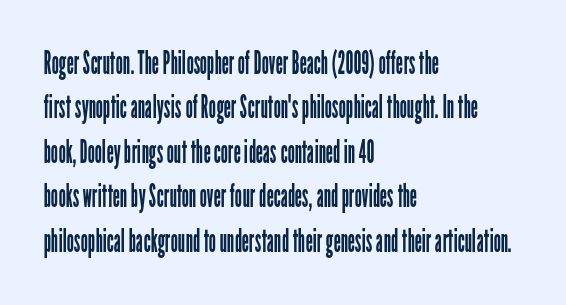
The image shows 32 px regular-weight, condensed sans-serif type, upright; set left-aligned, normal line spacing (1.39x), normal letter spacing, not underlined; low stroke contrast and a medium x-height.
